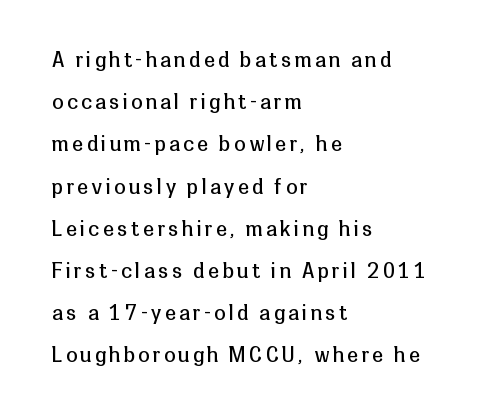
{"italic": "no", "bold": "no", "underline": "no", "align": "left", "line_spacing": "loose", "line_spacing_ratio": 2.11, "glyph_px": 20}
